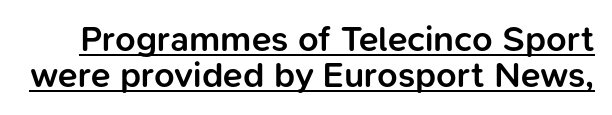
Q: Is the text bold? A: Semi-bold.
Q: Is the text italic (slanted)? A: No, it is upright.
Q: Is the typeface a serif or a sans-serif typeface? A: Sans-serif.
Q: Is the text underlined? A: Yes.
Q: Is the spacing between letters normal or unusually wide? A: Normal.
Q: Is the spacing between lines tight, normal or loose? A: Tight.
Q: Width (condensed, normal, or wide)? A: Normal.
Q: Stroke contrast? A: Low.
Q: x-height? A: Medium.
Q: Monospaced? A: No.
